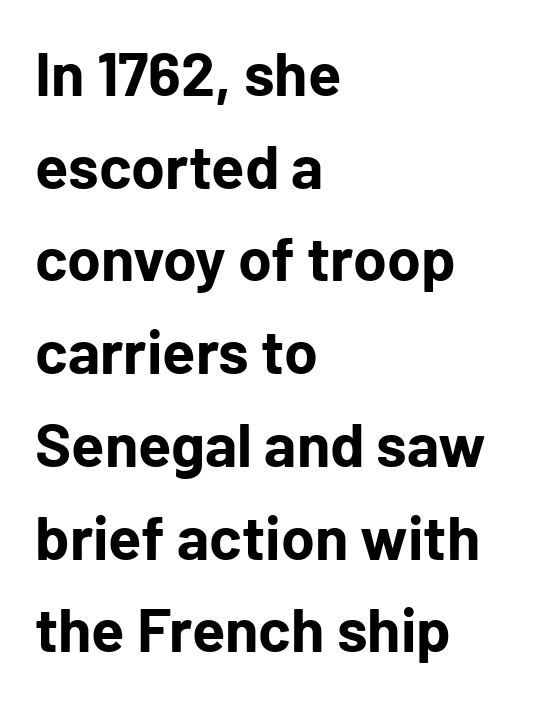
The image shows 61 px bold sans-serif type, upright; set left-aligned, normal line spacing (1.52x), normal letter spacing, not underlined; low stroke contrast and a medium x-height.
